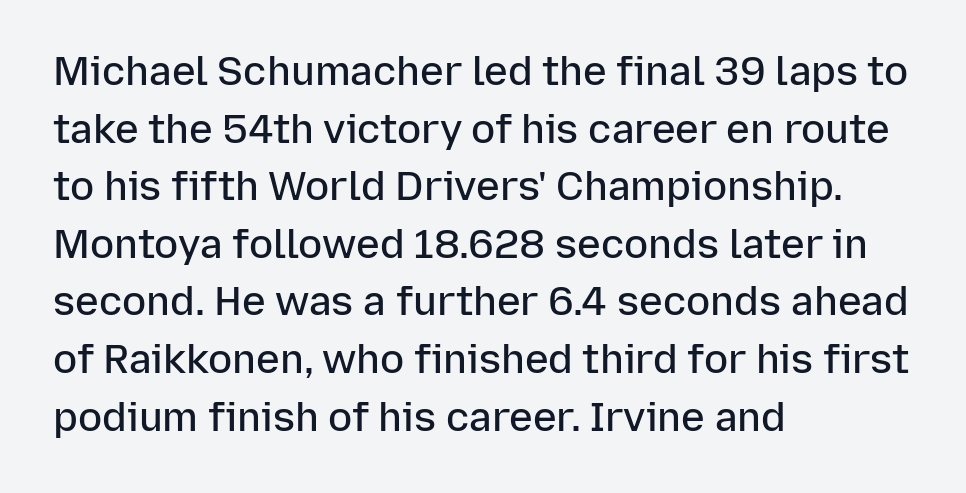
Notice how the passage keeps a crisp vertical edge on the left only. Line spacing here is normal. Standard letterfit; no display-style spreading of the glyphs. Italic: no, the glyphs are upright roman. The typesetting leans somewhat heavy: a semibold.
